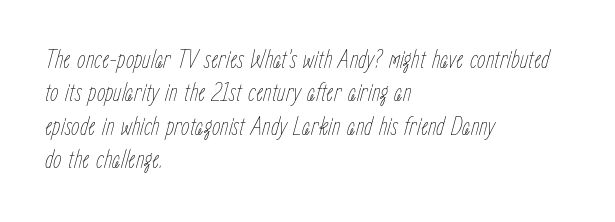
Quick note: italic. Between one letter and the next there's only the usual sliver of space. Stroke mass is kept to a normal reading level or below. Does the copy run flush right? No — it runs flush left. Only glyphs here, with clear space below each row.
